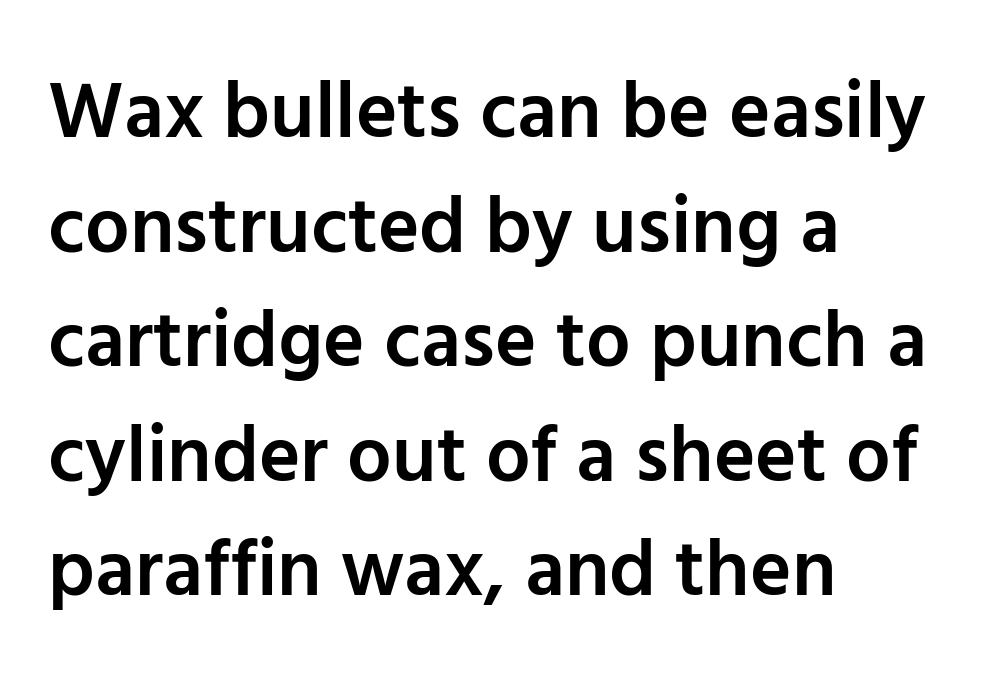
{"serif": "no", "italic": "no", "bold": "semi", "weight": "semibold", "width": "normal", "stroke_contrast": "low", "x_height": "medium", "monospaced": "no", "underline": "no", "align": "left", "line_spacing": "normal", "line_spacing_ratio": 1.45, "letter_spacing": "normal", "letter_spacing_em": 0.0, "glyph_px": 79}
